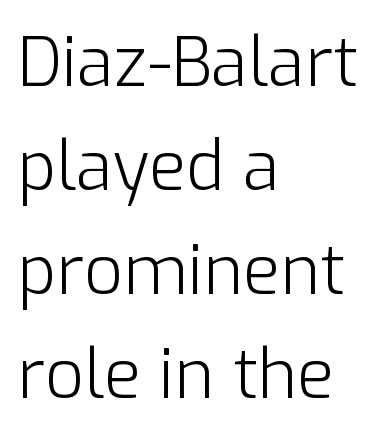
The letters sit at their default tracking, neither squeezed nor spread. A sans-serif font was chosen for this passage. Caption: face not bold, strokes unweighted. The face used here is proportionally spaced, like ordinary book or web type.
